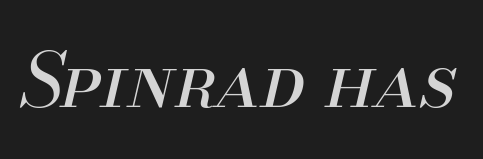
The axis of the letterforms is tilted away from vertical. No heavy texture on the line: the type isn't bold. Check under the words: just untouched page. Nobody touched the tracking dial on this one. Varying glyph widths throughout — classic text-font behaviour.
